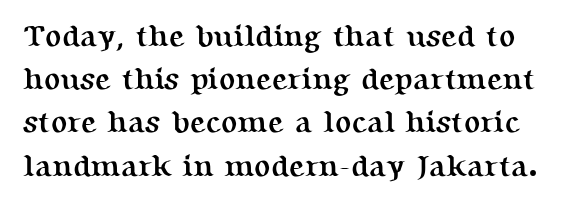
Unlike a clean sans, this face finishes its strokes with serifs. Each row of text sits above clean, open space. Is there much room between lines? A standard amount, neither cramped nor airy. How heavy is the stroke? Heavy — this is a bold. Look at the tracking — it's just the regular setting, nothing added. Is this a fixed-width face? No — the glyphs have proportional, varying widths.
